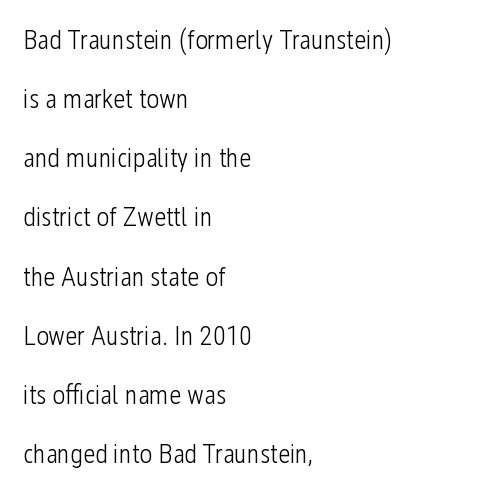
It's the straight-up-and-down kind of type. Stems here are at most as thick as an everyday book face. If you measured baseline to baseline, you'd find a long distance. Any mark beneath the type? The region is blank.
